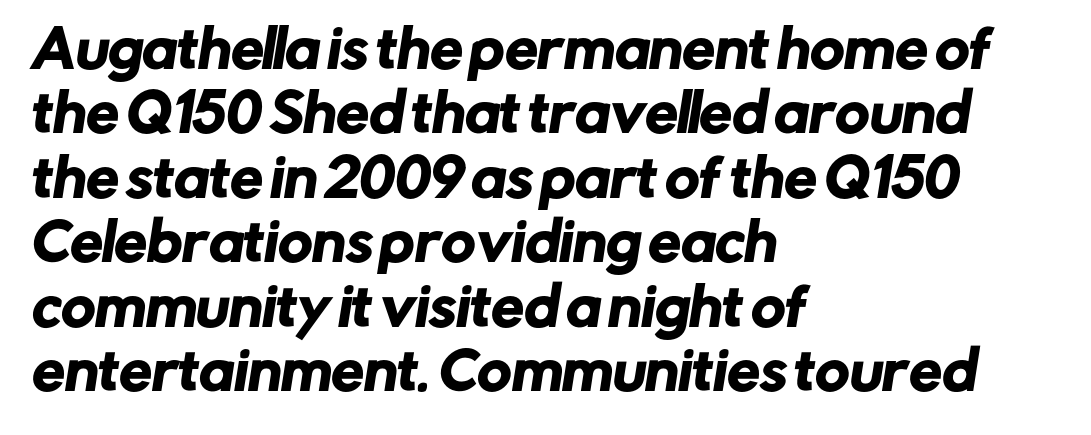
Plain, unruled lines of type. You could call the tracking neutral — neither tight nor loose. One-word summary of the alignment: left. Letterform terminals end flat and unadorned throughout the passage.
